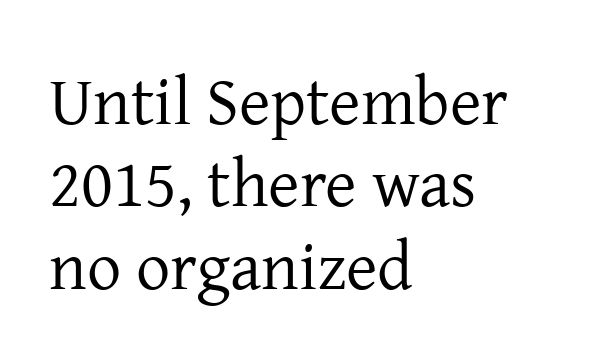
{"serif": "yes", "italic": "no", "bold": "no", "weight": "regular", "width": "normal", "stroke_contrast": "low", "x_height": "medium", "monospaced": "no", "underline": "no", "align": "left", "line_spacing_ratio": 1.21, "letter_spacing": "normal", "letter_spacing_em": 0.0, "glyph_px": 68}
